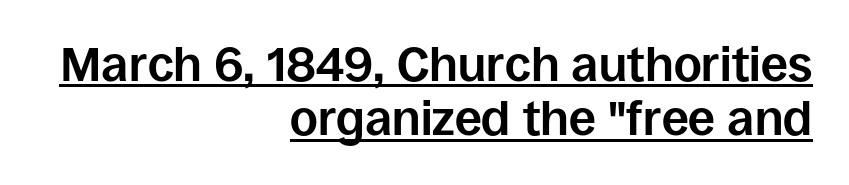
Q: Is the text bold? A: Yes.
Q: Is the text italic (slanted)? A: No, it is upright.
Q: Is the typeface a serif or a sans-serif typeface? A: Sans-serif.
Q: Is the text underlined? A: Yes.
Q: How is the paragraph aligned? A: Right-aligned.
Q: Is the spacing between letters normal or unusually wide? A: Normal.
Q: Is the spacing between lines tight, normal or loose? A: Tight.
Q: Width (condensed, normal, or wide)? A: Normal.
Q: Stroke contrast? A: Low.
Q: x-height? A: Large.
Q: Monospaced? A: No.
